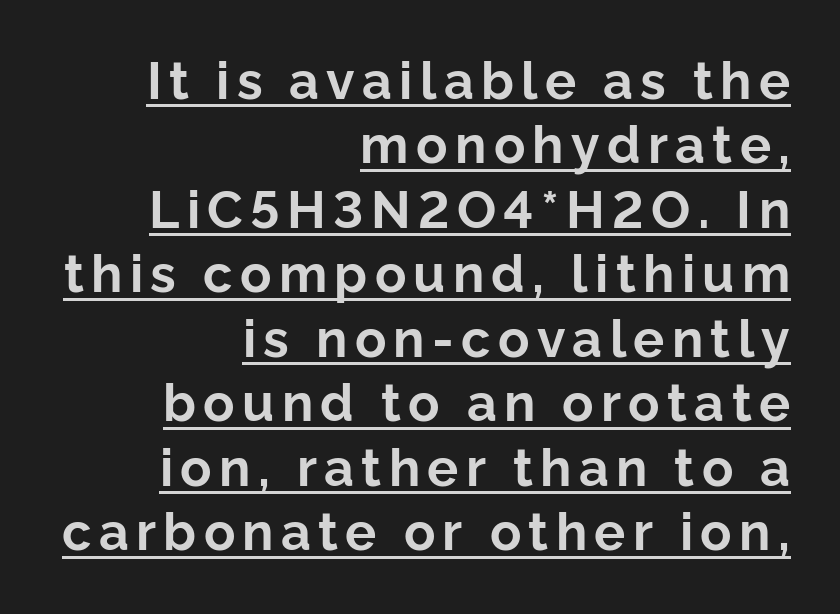
The image shows 52 px bold sans-serif type, upright; set right-aligned, line spacing 1.24x, underlined; low stroke contrast and a medium x-height.
